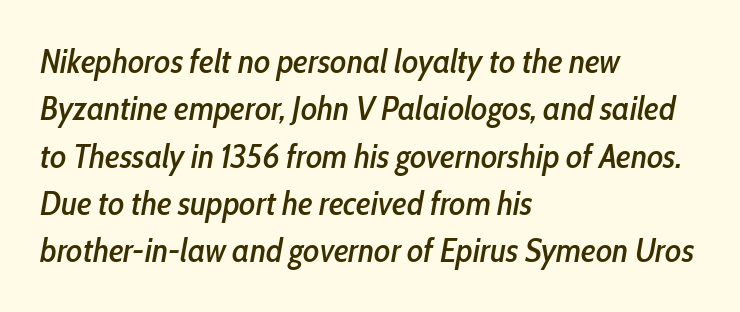
Q: Is the text italic (slanted)? A: Yes, it leans right by about 10 degrees.
Q: Is the text underlined? A: No.
Q: How is the paragraph aligned? A: Left-aligned.
Q: Is the spacing between letters normal or unusually wide? A: Normal.
Q: Is the spacing between lines tight, normal or loose? A: Normal.
Q: Width (condensed, normal, or wide)? A: Condensed.
Q: Stroke contrast? A: Low.
Q: x-height? A: Medium.
Q: Monospaced? A: No.
